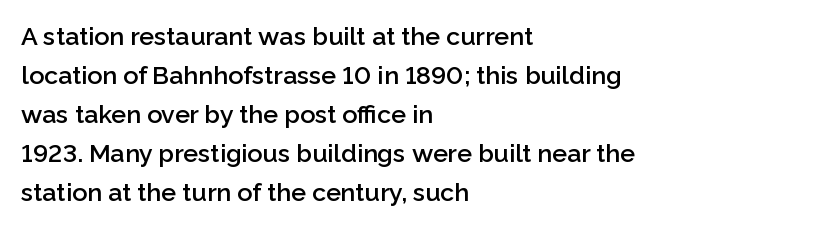
Nope, not italic — everything's standing straight. Semibold letterforms, between regular and bold. A typesetter would call this leading conventional body-copy spacing. Any mark beneath the type? The region is blank. The rendering anchors every line to the left-hand side. Letter spacing: default.
